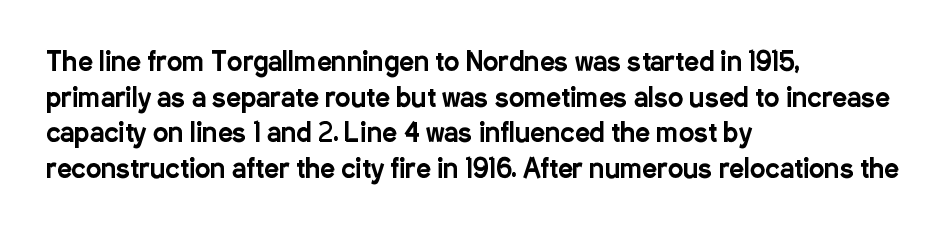
Q: Is the text italic (slanted)? A: No, it is upright.
Q: Is the text underlined? A: No.
Q: How is the paragraph aligned? A: Left-aligned.
Q: Is the spacing between letters normal or unusually wide? A: Normal.
Q: Is the spacing between lines tight, normal or loose? A: Normal.
